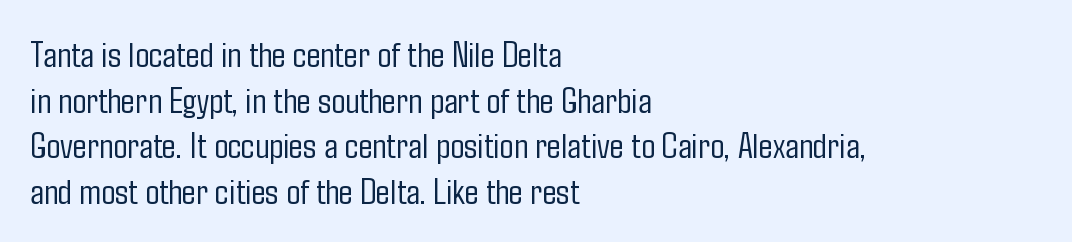
Tall strokes in this sample are plumb rather than angled. Plain, unruled lines of type. Characters follow at the spacing the type designer built in. This sample has the flowing, uneven cadence of proportional lettering. Note: no serifs on the glyphs. Is this a heavy cut? Hardly; it is regular or lighter.
